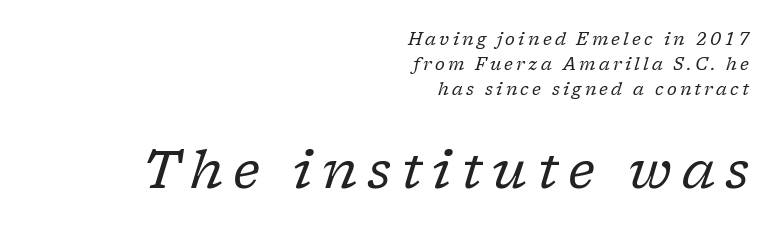
Q: Is the text bold? A: No.
Q: Is the text italic (slanted)? A: Yes, it leans right by about 17 degrees.
Q: Is the typeface a serif or a sans-serif typeface? A: Serif.
Q: Is the text underlined? A: No.
Q: How is the paragraph aligned? A: Right-aligned.
Q: Is the spacing between lines tight, normal or loose? A: Normal.
Q: Which block of text is set in a larger size, the first (top) or the second (bottom)? A: The second (bottom) one.
Q: Width (condensed, normal, or wide)? A: Normal.
Q: Stroke contrast? A: Low.
Q: x-height? A: Medium.
Q: Monospaced? A: No.
